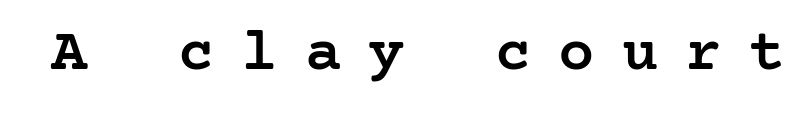
Q: Is the text bold? A: Semi-bold.
Q: Is the text italic (slanted)? A: No, it is upright.
Q: Is the typeface a serif or a sans-serif typeface? A: Serif.
Q: Is the text underlined? A: No.
Q: Is the spacing between letters normal or unusually wide? A: Unusually wide.
Q: Width (condensed, normal, or wide)? A: Normal.
Q: Stroke contrast? A: Low.
Q: x-height? A: Medium.
